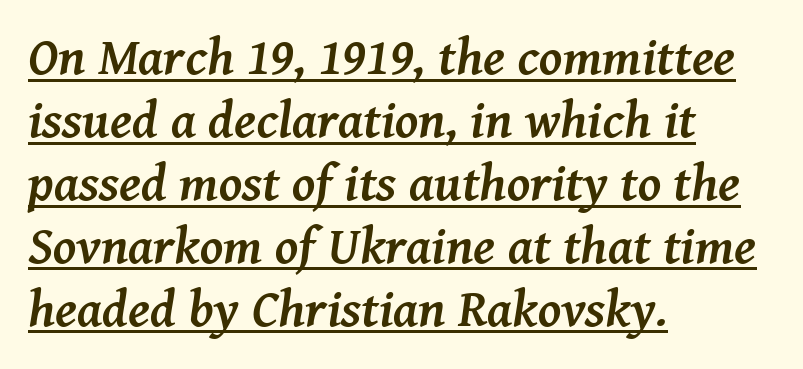
Q: Is the text bold? A: Yes.
Q: Is the text italic (slanted)? A: Yes, it leans right by about 8 degrees.
Q: Is the typeface a serif or a sans-serif typeface? A: Serif.
Q: Is the text underlined? A: Yes.
Q: How is the paragraph aligned? A: Left-aligned.
Q: Is the spacing between letters normal or unusually wide? A: Normal.
Q: Width (condensed, normal, or wide)? A: Normal.
Q: Stroke contrast? A: Medium.
Q: x-height? A: Medium.
Q: Monospaced? A: No.
